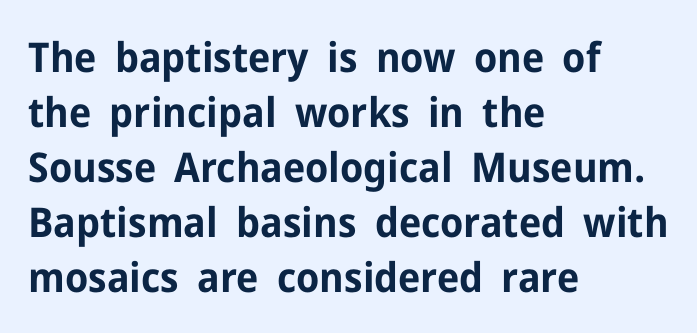
Q: Is the text bold? A: Yes.
Q: Is the text italic (slanted)? A: No, it is upright.
Q: Is the typeface a serif or a sans-serif typeface? A: Sans-serif.
Q: Is the text underlined? A: No.
Q: How is the paragraph aligned? A: Left-aligned.
Q: Is the spacing between letters normal or unusually wide? A: Normal.
Q: Is the spacing between lines tight, normal or loose? A: Normal.
Q: Width (condensed, normal, or wide)? A: Normal.
Q: Stroke contrast? A: Low.
Q: x-height? A: Medium.
Q: Monospaced? A: No.
